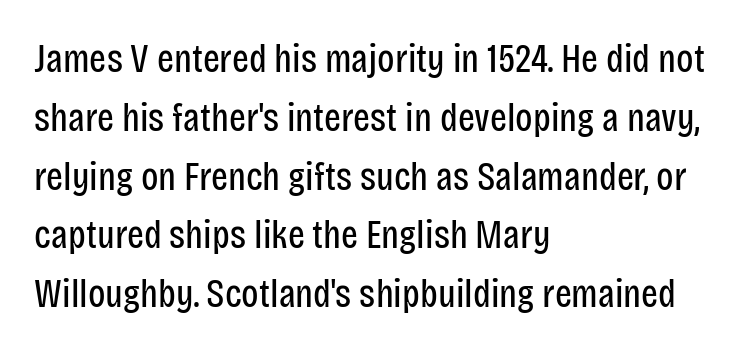
{"serif": "no", "italic": "no", "bold": "no", "weight": "regular", "width": "condensed", "stroke_contrast": "low", "x_height": "large", "monospaced": "no", "underline": "no", "align": "left", "line_spacing": "normal", "line_spacing_ratio": 1.47, "letter_spacing": "normal", "letter_spacing_em": 0.0, "glyph_px": 40}
